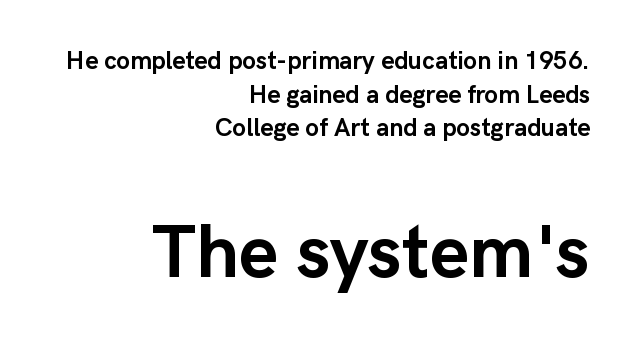
You could not count columns in this text — the font is proportionally spaced. Ascenders rise straight up at ninety degrees. Layout note: lines flush right. The designer left line spacing at the default. On the weight axis this lands at bold, roughly 700. Between one letter and the next there's only the usual sliver of space.
